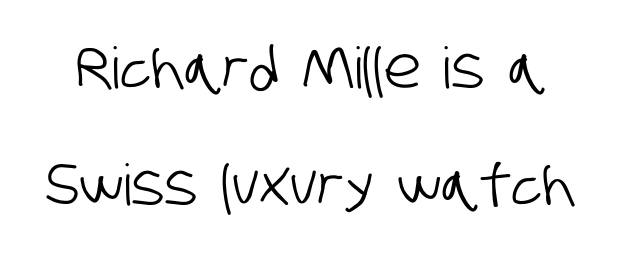
The image shows 57 px condensed sans-serif type; set loose line spacing (2.05x), normal letter spacing, not underlined; low stroke contrast and a large x-height.
